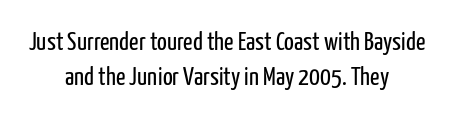
{"italic": "no", "bold": "no", "underline": "no", "align": "center", "line_spacing": "normal", "line_spacing_ratio": 1.36, "letter_spacing": "normal", "letter_spacing_em": 0.0, "glyph_px": 26}
